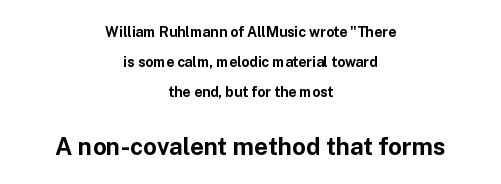
Nothing unusual about the tracking: characters are spaced as the font intends. Quick note: underline off. Every character sits straight up, as roman type does. The rendering uses a bold face; every stroke is thick and dark.
